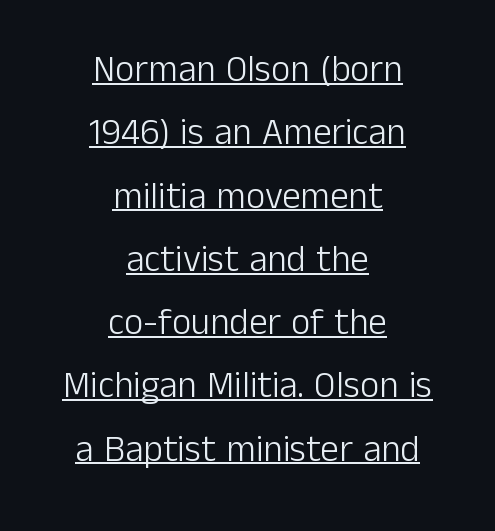
Regarding serifs, this sample does without them. You can tell it's not italic because the verticals are truly vertical. The letters sit at their default tracking, neither squeezed nor spread. The words here are underlined. These lines are rendered in a variable-pitch font. The face looks like a standard text weight, possibly lighter.
